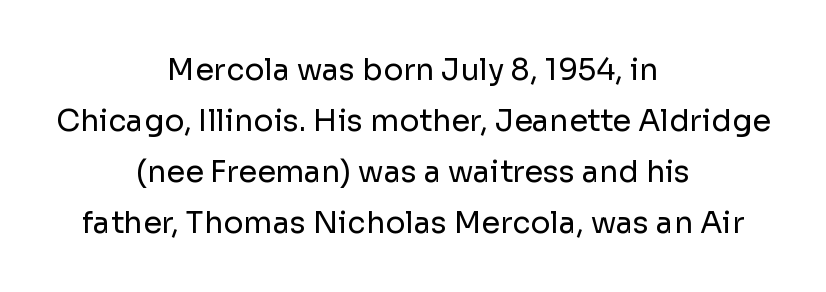
The image shows 30 px regular-weight sans-serif type, upright; set centered, normal line spacing (1.7x), normal letter spacing, not underlined; low stroke contrast and a medium x-height.
